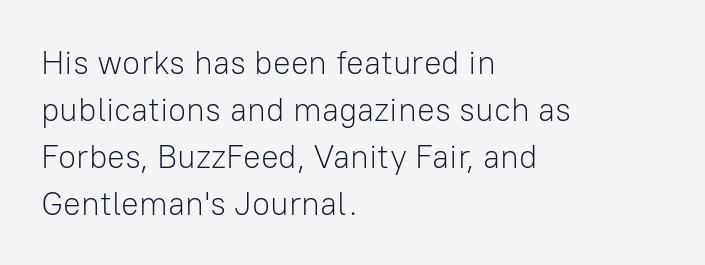
{"serif": "no", "italic": "no", "bold": "no", "weight": "light", "width": "normal", "stroke_contrast": "low", "x_height": "medium", "monospaced": "no", "underline": "no", "align": "left", "line_spacing": "normal", "line_spacing_ratio": 1.42, "letter_spacing": "normal", "letter_spacing_em": 0.0, "glyph_px": 33}
